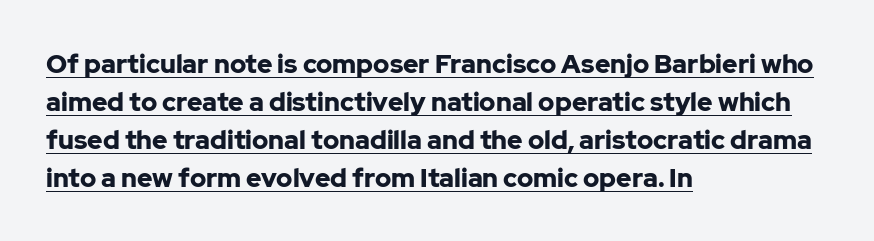
The lines sit at an ordinary, default distance from one another. The compositor pushed each line to the left boundary. The characters look thick and weighty, a clear bold. This is the regular roman posture of the typeface. Glyph-to-glyph distance matches everyday printed text. A baseline rule has been typeset under these characters.
